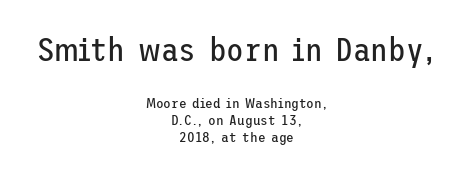
The image shows 32 px regular-weight sans-serif type, upright; set centered, line spacing 1.2x, normal letter spacing, not underlined; the first (top) block is 2.29x larger; low stroke contrast and a medium x-height.
